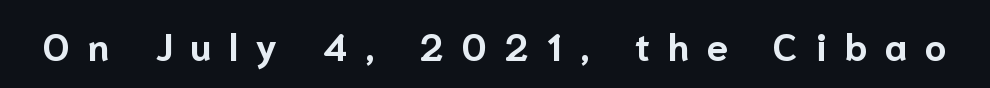
{"serif": "no", "italic": "no", "bold": "yes", "weight": "bold", "width": "normal", "stroke_contrast": "low", "x_height": "medium", "monospaced": "no", "underline": "no", "letter_spacing": "wide", "letter_spacing_em": 0.47, "glyph_px": 38}
